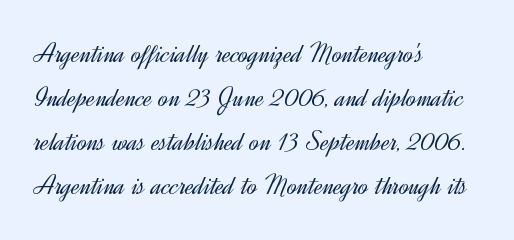
{"serif": "no", "bold": "no", "weight": "light", "width": "normal", "x_height": "small", "monospaced": "no", "underline": "no", "align": "left", "line_spacing": "normal", "line_spacing_ratio": 1.52, "letter_spacing": "normal", "letter_spacing_em": 0.0, "glyph_px": 29}
